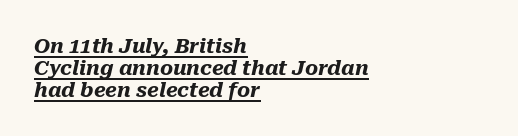
{"italic": "yes", "lean": "right", "slant_degrees": 10, "bold": "yes", "underline": "yes", "align": "left", "line_spacing": "tight", "line_spacing_ratio": 1.1, "letter_spacing": "normal", "letter_spacing_em": 0.0, "glyph_px": 20}
